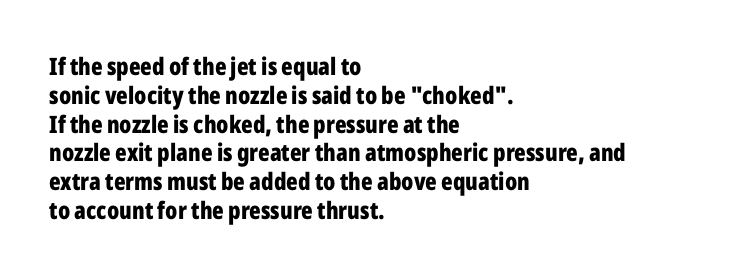
The image shows 24 px bold type, upright; set left-aligned, line spacing 1.2x, normal letter spacing, not underlined.
